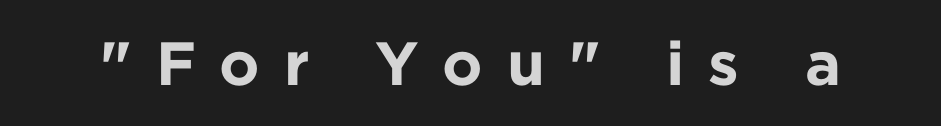
The image shows 61 px bold sans-serif type, upright; set unusually wide letter spacing (+0.39 em), not underlined; low stroke contrast and a medium x-height.
